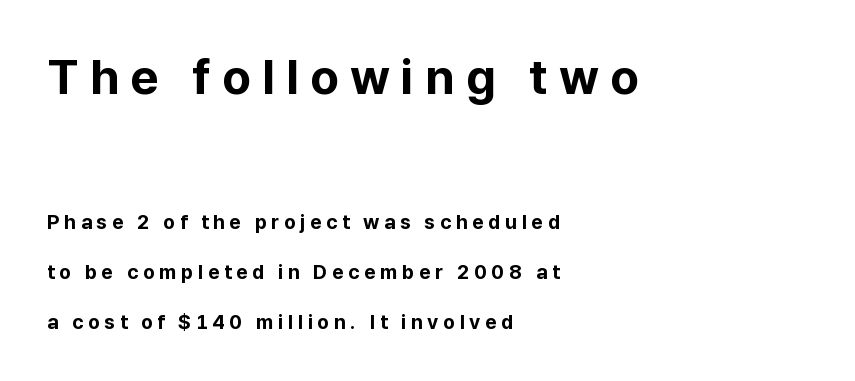
Heavy, bold letterforms. The text was rendered using a sans face with plain stroke endings. Caption: upper text group enlarged, lower text group reduced. Ordinary non-slanted type is in use. Varying glyph widths throughout — classic text-font behaviour. Type without underlining.
